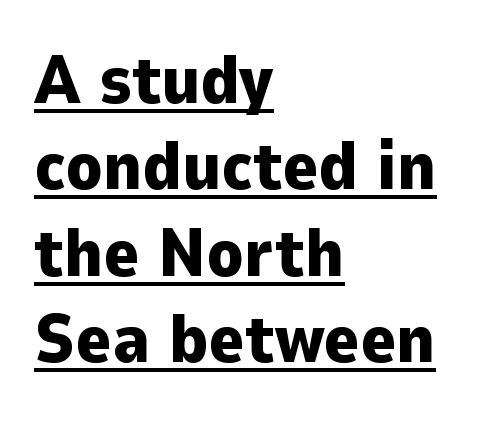
Q: Is the text bold? A: Yes.
Q: Is the text italic (slanted)? A: No, it is upright.
Q: Is the typeface a serif or a sans-serif typeface? A: Sans-serif.
Q: Is the text underlined? A: Yes.
Q: How is the paragraph aligned? A: Left-aligned.
Q: Is the spacing between letters normal or unusually wide? A: Normal.
Q: Is the spacing between lines tight, normal or loose? A: Normal.
Q: Width (condensed, normal, or wide)? A: Normal.
Q: Stroke contrast? A: Low.
Q: x-height? A: Medium.
Q: Monospaced? A: No.
